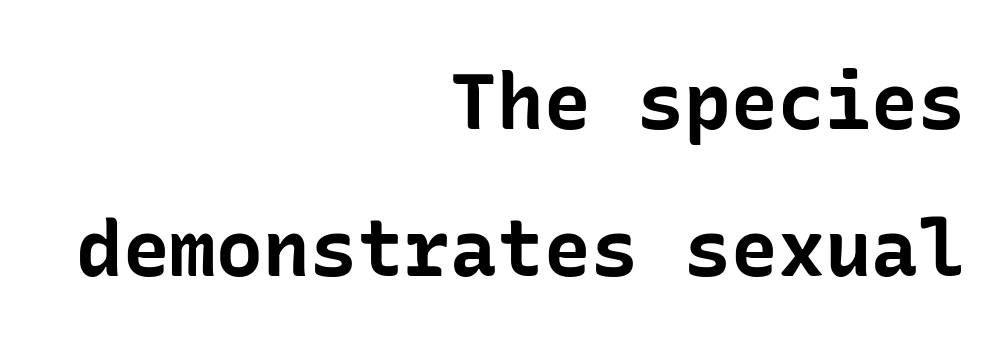
The image shows 78 px bold sans-serif type, upright; set right-aligned, line spacing 1.88x, normal letter spacing, not underlined; low stroke contrast and a medium x-height.
